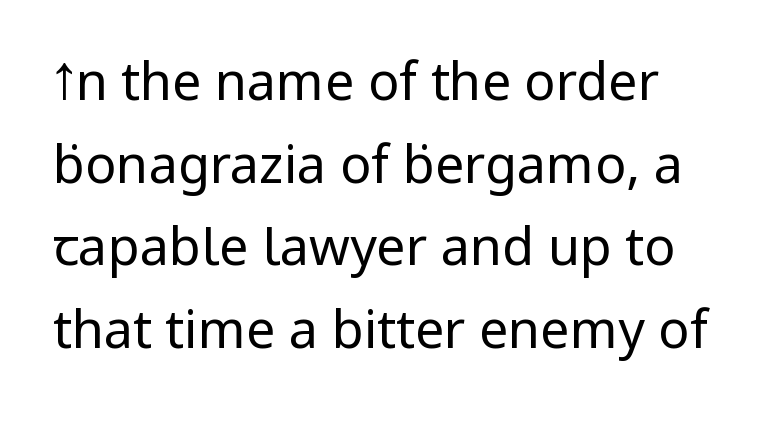
Q: Is the text bold? A: No.
Q: Is the text italic (slanted)? A: No, it is upright.
Q: Is the typeface a serif or a sans-serif typeface? A: Sans-serif.
Q: Is the text underlined? A: No.
Q: Is the spacing between letters normal or unusually wide? A: Normal.
Q: Is the spacing between lines tight, normal or loose? A: Normal.
Q: Width (condensed, normal, or wide)? A: Normal.
Q: Stroke contrast? A: Low.
Q: x-height? A: Medium.
Q: Monospaced? A: No.
